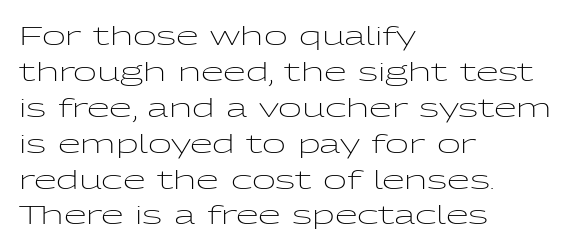
Q: Is the text bold? A: No.
Q: Is the text italic (slanted)? A: No, it is upright.
Q: Is the text underlined? A: No.
Q: How is the paragraph aligned? A: Left-aligned.
Q: Is the spacing between letters normal or unusually wide? A: Normal.
Q: Is the spacing between lines tight, normal or loose? A: Normal.
